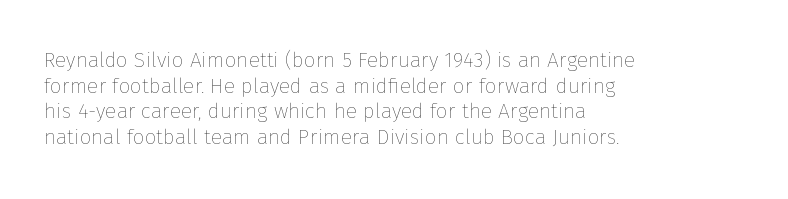
Q: Is the text bold? A: No.
Q: Is the text italic (slanted)? A: No, it is upright.
Q: Is the text underlined? A: No.
Q: How is the paragraph aligned? A: Left-aligned.
Q: Is the spacing between letters normal or unusually wide? A: Normal.
